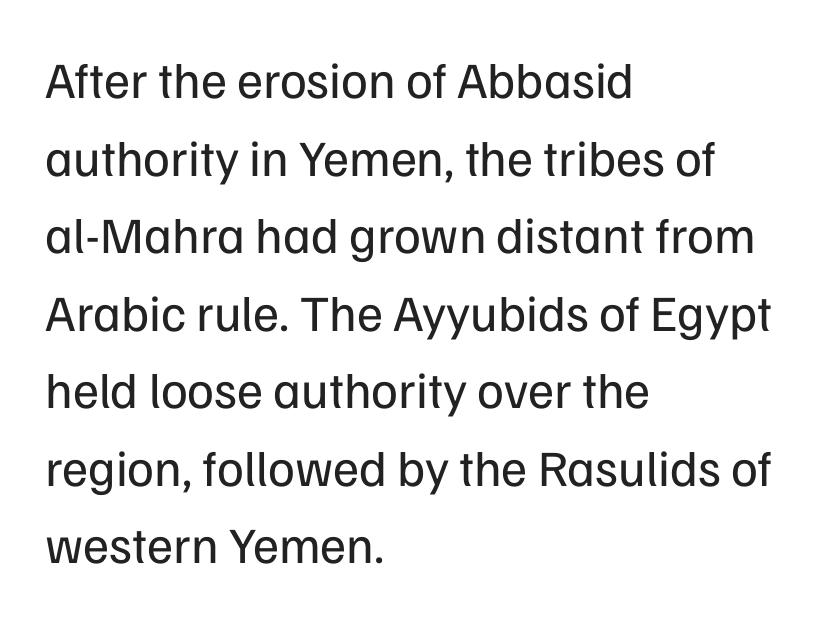
Q: Is the text bold? A: No.
Q: Is the text italic (slanted)? A: No, it is upright.
Q: Is the typeface a serif or a sans-serif typeface? A: Sans-serif.
Q: Is the text underlined? A: No.
Q: How is the paragraph aligned? A: Left-aligned.
Q: Is the spacing between letters normal or unusually wide? A: Normal.
Q: Is the spacing between lines tight, normal or loose? A: Normal.
Q: Width (condensed, normal, or wide)? A: Normal.
Q: Stroke contrast? A: Low.
Q: x-height? A: Medium.
Q: Monospaced? A: No.
